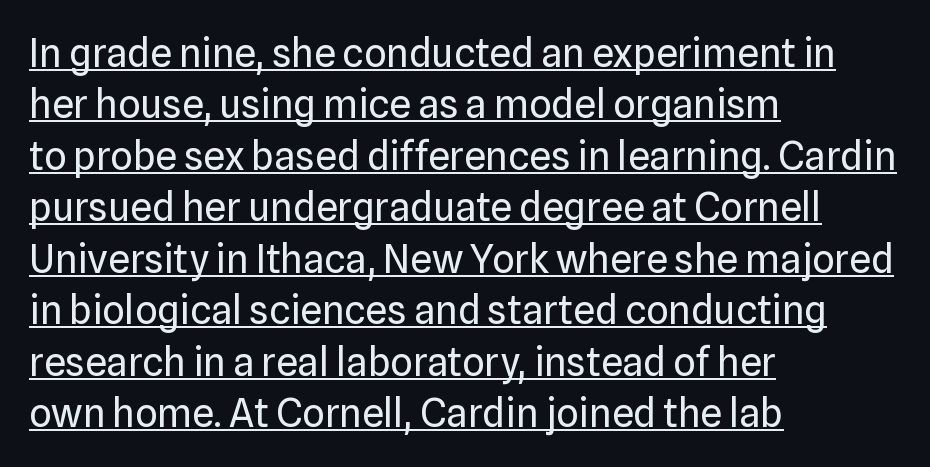
Q: Is the text bold? A: No.
Q: Is the text italic (slanted)? A: No, it is upright.
Q: Is the typeface a serif or a sans-serif typeface? A: Sans-serif.
Q: Is the text underlined? A: Yes.
Q: How is the paragraph aligned? A: Left-aligned.
Q: Is the spacing between letters normal or unusually wide? A: Normal.
Q: Is the spacing between lines tight, normal or loose? A: Normal.
Q: Width (condensed, normal, or wide)? A: Normal.
Q: Stroke contrast? A: Low.
Q: x-height? A: Medium.
Q: Monospaced? A: No.
